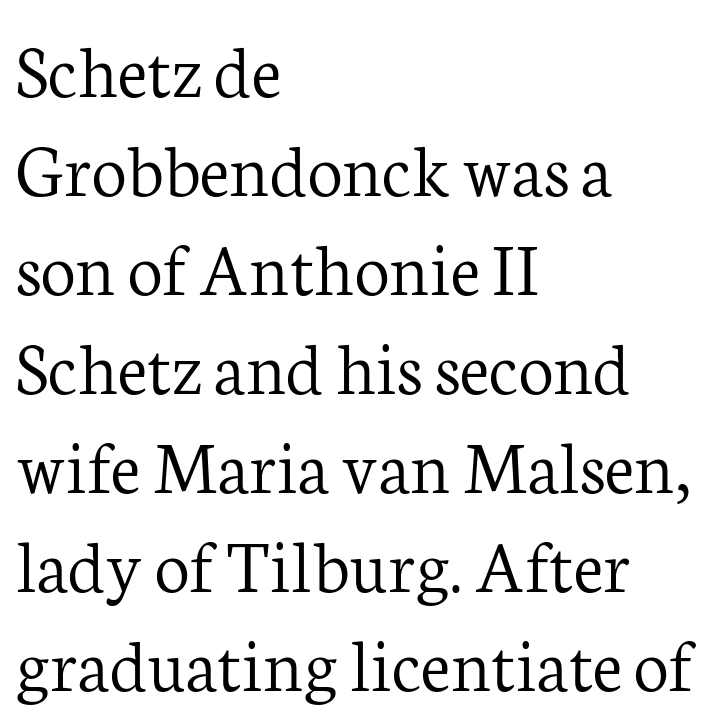
{"serif": "yes", "italic": "no", "bold": "no", "weight": "light", "width": "normal", "stroke_contrast": "low", "x_height": "medium", "monospaced": "no", "underline": "no", "align": "left", "line_spacing": "normal", "line_spacing_ratio": 1.27, "letter_spacing": "normal", "letter_spacing_em": 0.0, "glyph_px": 78}
